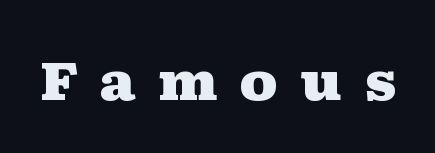
Compared with typical body copy, the letter spacing here is much looser. Beneath every word, the page is bare. You could not count columns in this text — the font is proportionally spaced. A typesetter would mark this as roman, not italic.
